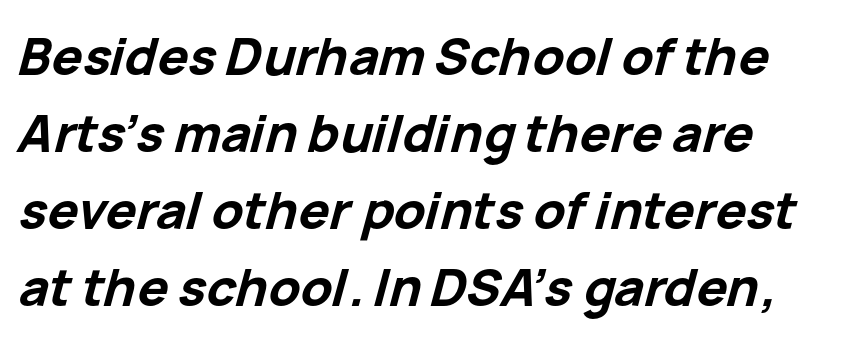
Q: Is the text bold? A: Yes.
Q: Is the text italic (slanted)? A: Yes, it leans right by about 15 degrees.
Q: Is the text underlined? A: No.
Q: How is the paragraph aligned? A: Left-aligned.
Q: Is the spacing between letters normal or unusually wide? A: Normal.
Q: Is the spacing between lines tight, normal or loose? A: Normal.
Q: Width (condensed, normal, or wide)? A: Normal.
Q: Stroke contrast? A: Low.
Q: x-height? A: Medium.
Q: Monospaced? A: No.
